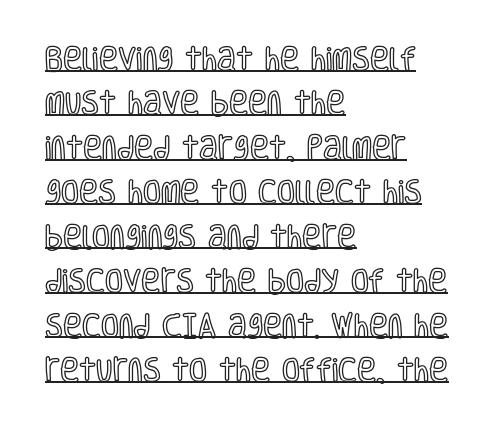
The image shows 26 px text type, upright; set left-aligned, line spacing 1.71x, normal letter spacing, underlined.
